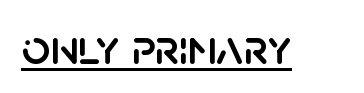
Q: Is the text italic (slanted)? A: No, it is upright.
Q: Is the typeface a serif or a sans-serif typeface? A: Sans-serif.
Q: Is the text underlined? A: Yes.
Q: Is the spacing between letters normal or unusually wide? A: Normal.
Q: Width (condensed, normal, or wide)? A: Normal.
Q: Stroke contrast? A: Low.
Q: x-height? A: Large.
Q: Monospaced? A: No.
